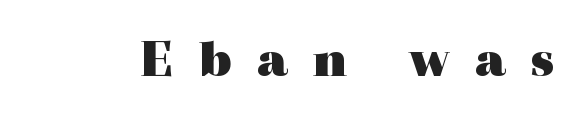
Q: Is the text bold? A: Yes.
Q: Is the text italic (slanted)? A: No, it is upright.
Q: Is the typeface a serif or a sans-serif typeface? A: Serif.
Q: Is the text underlined? A: No.
Q: Is the spacing between letters normal or unusually wide? A: Unusually wide.
Q: Width (condensed, normal, or wide)? A: Wide.
Q: x-height? A: Medium.
Q: Monospaced? A: No.
